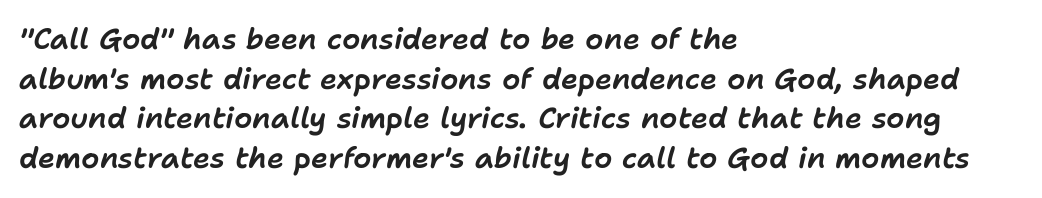
The image shows 29 px text type, italic (leaning right); set left-aligned, normal line spacing (1.37x), normal letter spacing, not underlined; low stroke contrast and a medium x-height.
